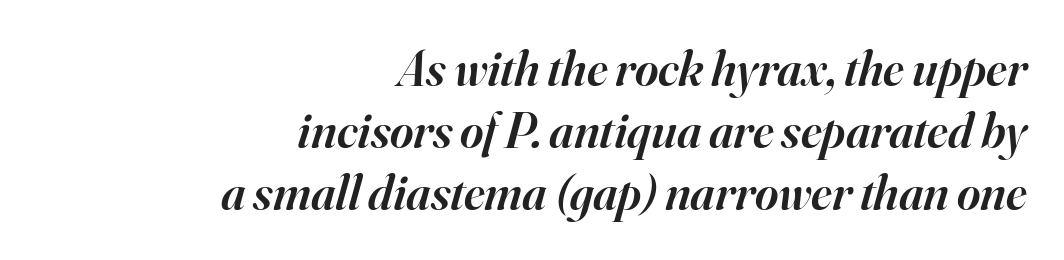
The type family on display is of the serif kind. These lines stack with their right ends in a neat column. Glance below the letters and you will spot only blank space. Typographic density is moderately raised because the face is semibold.
